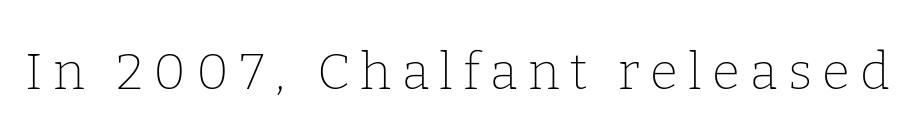
The image shows 51 px thin serif type, upright; set unusually wide letter spacing (+0.2 em), not underlined; low stroke contrast and a medium x-height.
